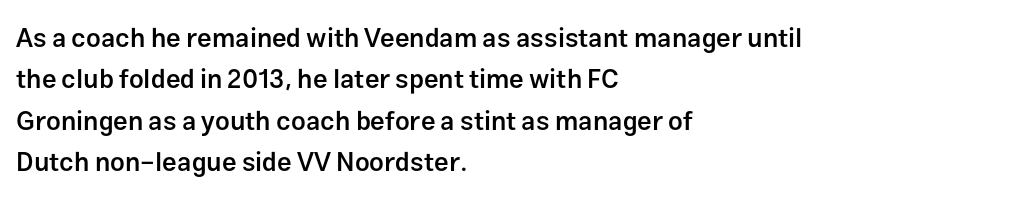
{"italic": "no", "bold": "semi", "underline": "no", "align": "left", "line_spacing": "normal", "line_spacing_ratio": 1.59, "letter_spacing": "normal", "letter_spacing_em": 0.0, "glyph_px": 26}
